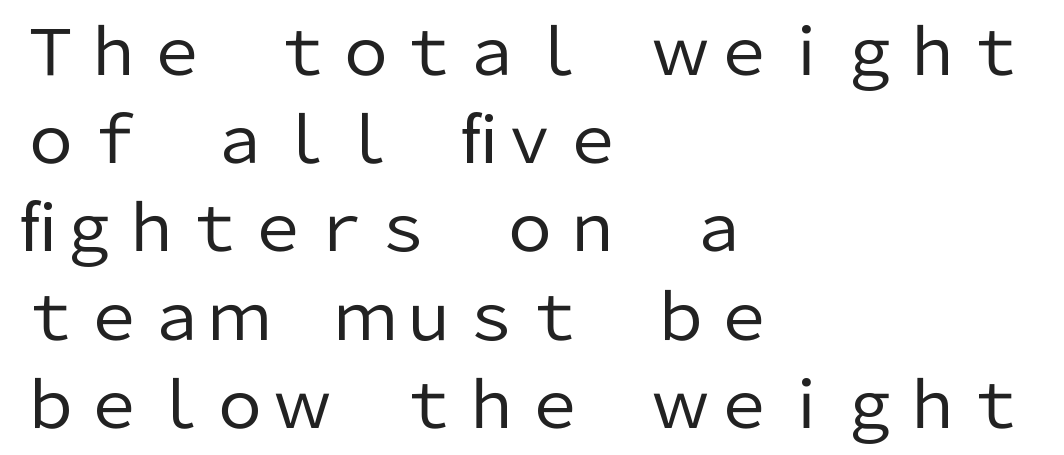
{"serif": "no", "italic": "no", "bold": "no", "weight": "regular", "width": "normal", "stroke_contrast": "low", "x_height": "medium", "monospaced": "no", "underline": "no", "align": "left", "line_spacing": "normal", "line_spacing_ratio": 1.4, "letter_spacing": "normal", "letter_spacing_em": 0.0, "glyph_px": 63}
